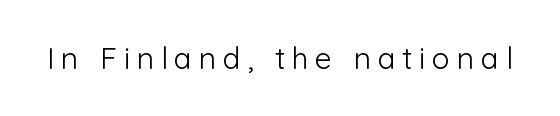
The cut favours lightness, reaching ordinary text weight at its darkest. The glyphs in this specimen are sans serif. The baseline area is clear. These lines have a slow, spaced-out rhythm from letter to letter. Posture: upright roman.
